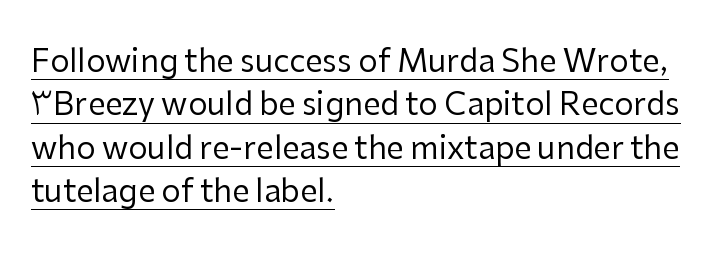
Q: Is the text bold? A: No.
Q: Is the text italic (slanted)? A: No, it is upright.
Q: Is the typeface a serif or a sans-serif typeface? A: Sans-serif.
Q: Is the text underlined? A: Yes.
Q: How is the paragraph aligned? A: Left-aligned.
Q: Is the spacing between letters normal or unusually wide? A: Normal.
Q: Is the spacing between lines tight, normal or loose? A: Normal.
Q: Width (condensed, normal, or wide)? A: Normal.
Q: Stroke contrast? A: Low.
Q: x-height? A: Medium.
Q: Monospaced? A: No.
